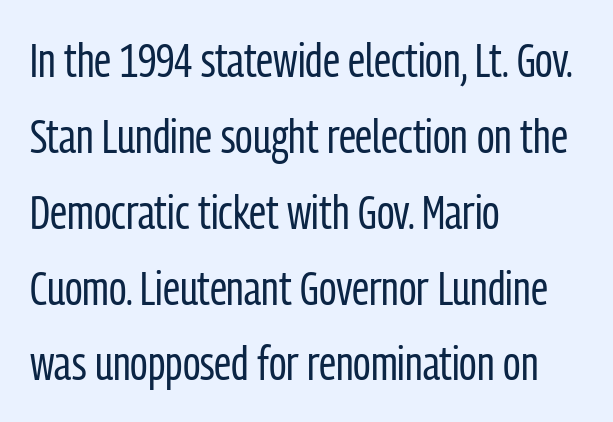
{"serif": "no", "italic": "no", "bold": "no", "weight": "regular", "width": "condensed", "stroke_contrast": "low", "x_height": "medium", "monospaced": "no", "underline": "no", "align": "left", "line_spacing": "normal", "line_spacing_ratio": 1.58, "letter_spacing": "normal", "letter_spacing_em": 0.0, "glyph_px": 48}
